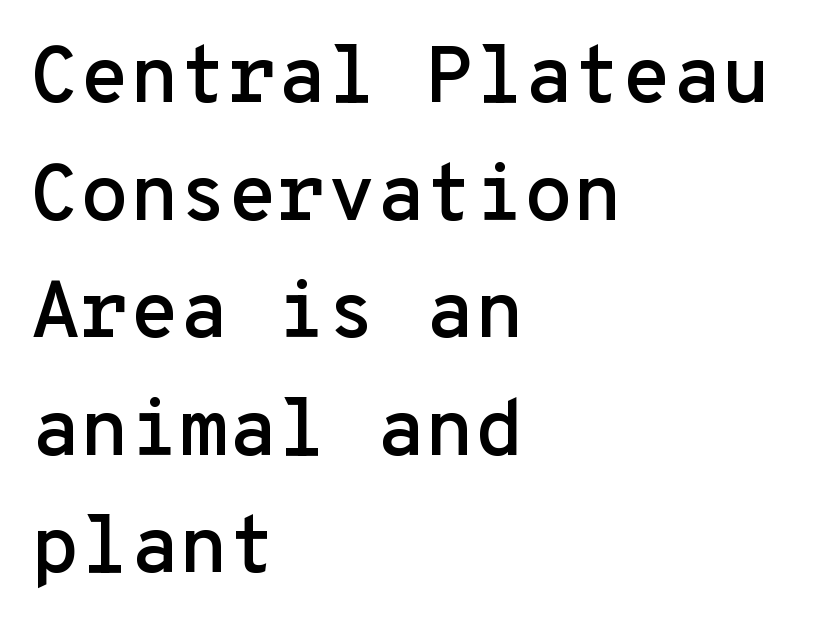
Think of a typewriter: that constant character pitch is what you see here. Nobody touched the tracking dial on this one. The rendering anchors every line to the left-hand side. Anything drawn beneath the words? Only blank space.
